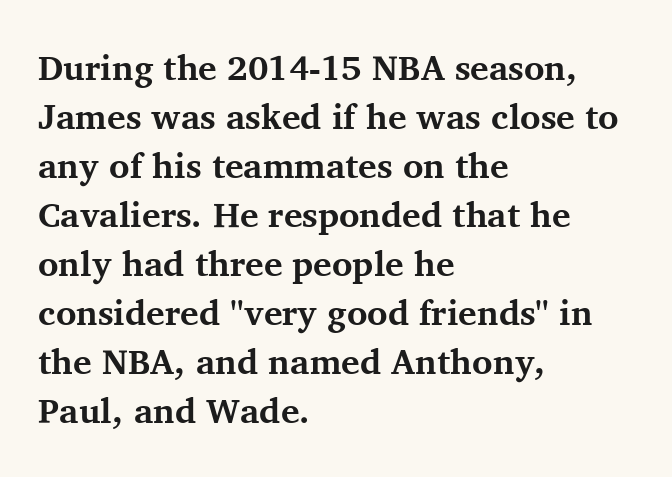
Q: Is the text bold? A: Yes.
Q: Is the text italic (slanted)? A: No, it is upright.
Q: Is the typeface a serif or a sans-serif typeface? A: Serif.
Q: Is the text underlined? A: No.
Q: How is the paragraph aligned? A: Left-aligned.
Q: Is the spacing between letters normal or unusually wide? A: Normal.
Q: Is the spacing between lines tight, normal or loose? A: Normal.
Q: Width (condensed, normal, or wide)? A: Normal.
Q: Stroke contrast? A: Medium.
Q: x-height? A: Medium.
Q: Monospaced? A: No.
